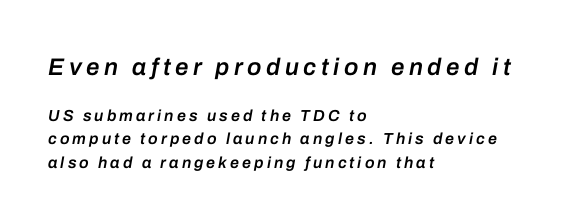
Q: Is the text bold? A: Semi-bold.
Q: Is the text italic (slanted)? A: Yes, it leans right by about 10 degrees.
Q: Is the text underlined? A: No.
Q: How is the paragraph aligned? A: Left-aligned.
Q: Is the spacing between lines tight, normal or loose? A: Normal.
Q: Which block of text is set in a larger size, the first (top) or the second (bottom)? A: The first (top) one.
